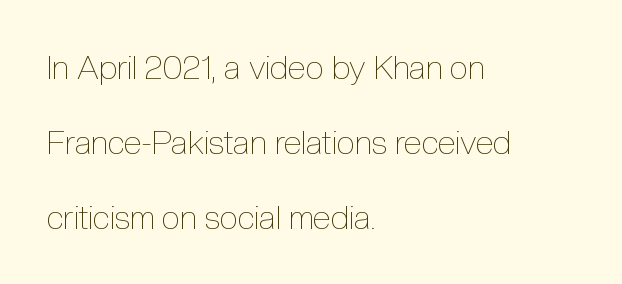
{"italic": "no", "bold": "no", "weight": "thin", "width": "condensed", "x_height": "medium", "monospaced": "no", "underline": "no", "align": "left", "line_spacing": "loose", "line_spacing_ratio": 2.27, "letter_spacing": "normal", "letter_spacing_em": 0.0, "glyph_px": 33}
